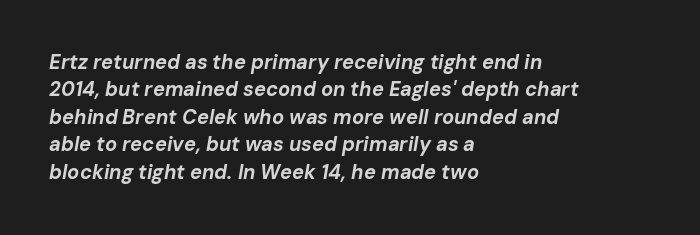
The image shows 20 px bold type, italic (leaning right); set left-aligned, normal line spacing (1.37x), normal letter spacing, not underlined.
